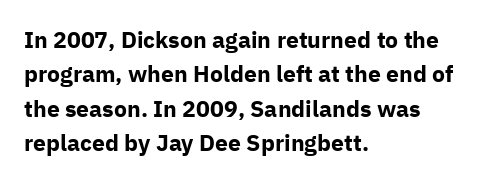
The space directly below the letters is spotless. Interline gaps are of average width in this sample. Ascenders rise straight up at ninety degrees. The rendering anchors every line to the left-hand side. The horizontal fit of the characters is conventional and even. The sample has been set heavy, in full bold.
